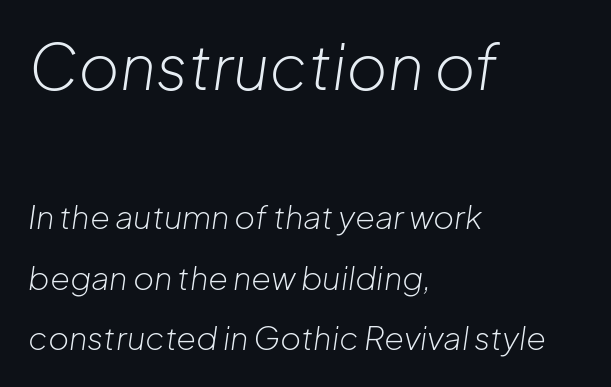
{"italic": "yes", "lean": "right", "slant_degrees": 8, "bold": "no", "weight": "light", "width": "normal", "stroke_contrast": "low", "x_height": "medium", "monospaced": "no", "underline": "no", "align": "left", "line_spacing_ratio": 1.89, "letter_spacing": "normal", "letter_spacing_em": 0.0, "larger_block": "first", "size_ratio": 1.97, "glyph_px": 63}
